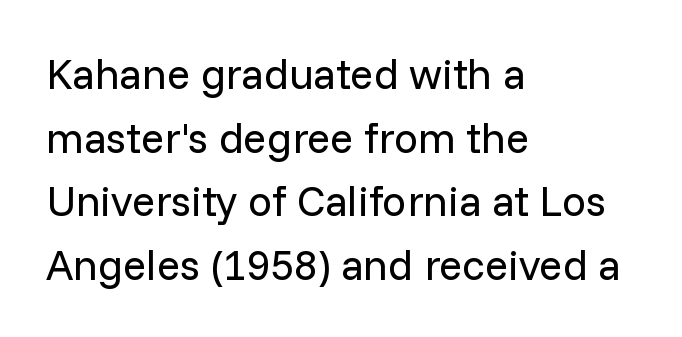
The image shows 43 px regular-weight sans-serif type, upright; set left-aligned, normal line spacing (1.48x), normal letter spacing, not underlined; low stroke contrast and a medium x-height.
